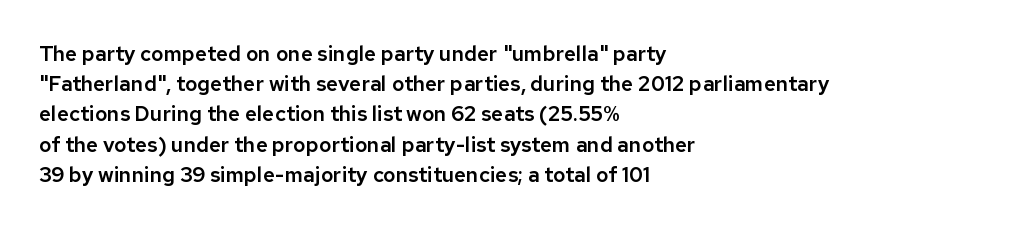
The lines sit at an ordinary, default distance from one another. In terms of posture, this sample is upright. What stands out about the letter spacing? Nothing — it is the standard amount. Leftover space on each line is placed entirely after the last word. Check the space under the baseline: it is left empty.
